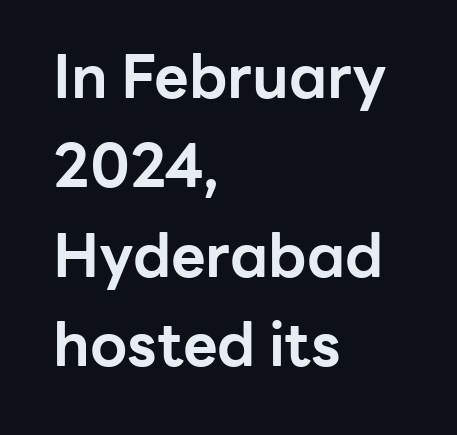
{"serif": "no", "italic": "no", "bold": "yes", "weight": "bold", "width": "normal", "stroke_contrast": "low", "x_height": "medium", "monospaced": "no", "underline": "no", "align": "left", "line_spacing": "normal", "line_spacing_ratio": 1.49, "letter_spacing": "normal", "letter_spacing_em": 0.0, "glyph_px": 60}
